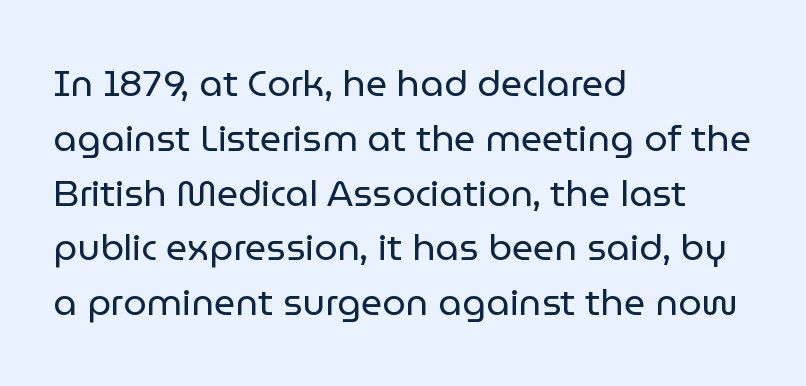
{"serif": "no", "italic": "no", "bold": "no", "weight": "regular", "width": "normal", "stroke_contrast": "low", "x_height": "medium", "monospaced": "no", "underline": "no", "align": "left", "line_spacing": "normal", "line_spacing_ratio": 1.48, "letter_spacing": "normal", "letter_spacing_em": 0.0, "glyph_px": 37}
